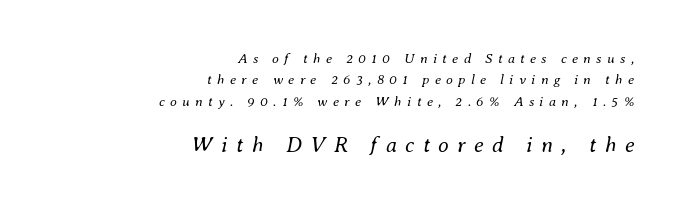
Italic? Definitely — the glyphs are oblique. Does extra space separate the letters? Yes, quite a lot of it. The typeface has the unassuming heft of standard copy or less. The following chunk of copy outweighs the initial chunk in type size. Whoever set this chose a conventional vertical rhythm. Letters rest on an invisible, unmarked baseline.
